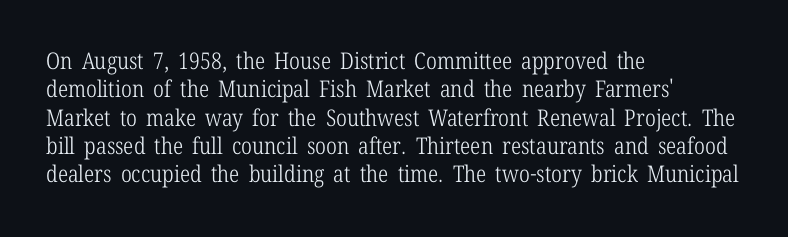
Q: Is the text bold? A: No.
Q: Is the text italic (slanted)? A: No, it is upright.
Q: Is the text underlined? A: No.
Q: How is the paragraph aligned? A: Left-aligned.
Q: Is the spacing between letters normal or unusually wide? A: Normal.
